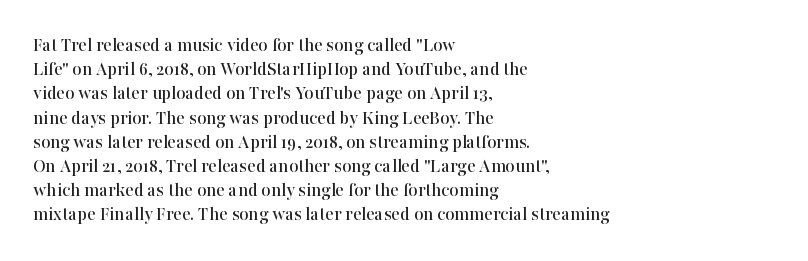
Q: Is the text italic (slanted)? A: No, it is upright.
Q: Is the text underlined? A: No.
Q: How is the paragraph aligned? A: Left-aligned.
Q: Is the spacing between letters normal or unusually wide? A: Normal.
